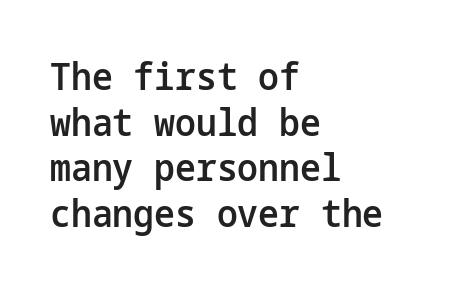
The image shows 37 px semibold sans-serif type, upright; set left-aligned, line spacing 1.23x, normal letter spacing, not underlined; low stroke contrast and a medium x-height.
